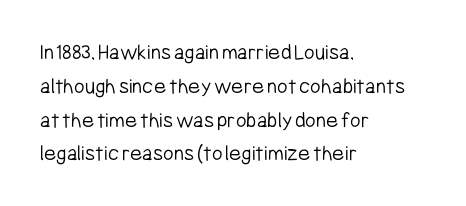
Q: Is the text bold? A: No.
Q: Is the text italic (slanted)? A: No, it is upright.
Q: Is the text underlined? A: No.
Q: How is the paragraph aligned? A: Left-aligned.
Q: Is the spacing between letters normal or unusually wide? A: Normal.
Q: Is the spacing between lines tight, normal or loose? A: Normal.
